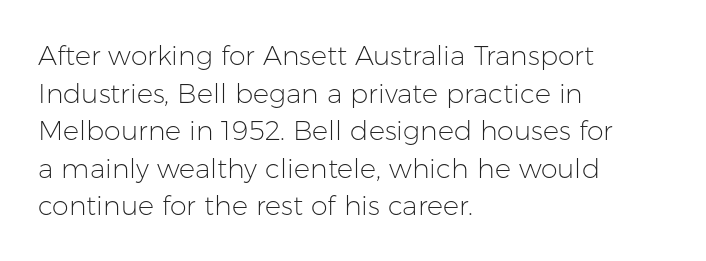
{"italic": "no", "bold": "no", "underline": "no", "align": "left", "line_spacing": "normal", "line_spacing_ratio": 1.39, "letter_spacing": "normal", "letter_spacing_em": 0.0, "glyph_px": 27}
